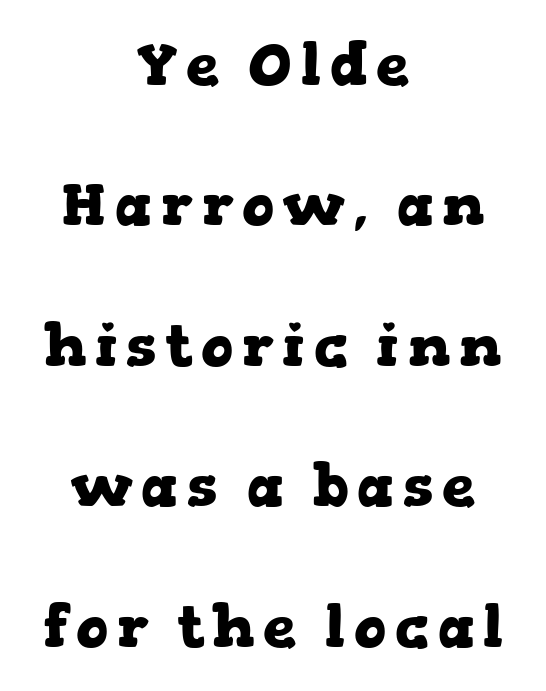
Q: Is the text bold? A: Yes.
Q: Is the text italic (slanted)? A: No, it is upright.
Q: Is the typeface a serif or a sans-serif typeface? A: Serif.
Q: Is the text underlined? A: No.
Q: How is the paragraph aligned? A: Centered.
Q: Is the spacing between lines tight, normal or loose? A: Loose.
Q: Width (condensed, normal, or wide)? A: Wide.
Q: Stroke contrast? A: Low.
Q: x-height? A: Medium.
Q: Monospaced? A: No.
